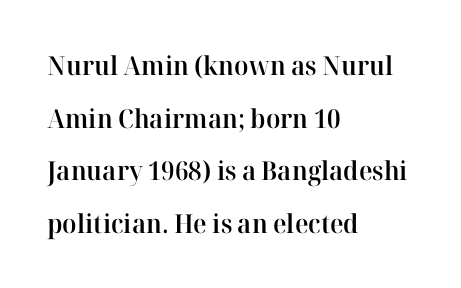
The rendering anchors every line to the left-hand side. Do the letters lean? They stand straight. The gap between lines stays unmarked. Tracking here is standard; glyphs follow each other at the usual distance.
